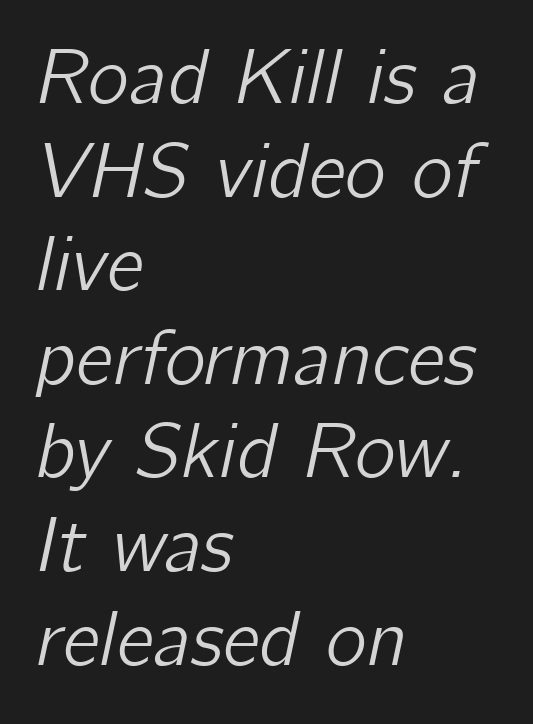
The image shows 78 px text type, italic (leaning right); set left-aligned, line spacing 1.2x, normal letter spacing, not underlined; low stroke contrast and a medium x-height.
